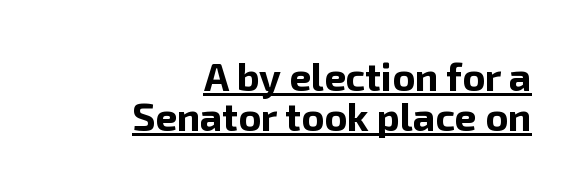
The image shows 39 px bold sans-serif type, upright; set right-aligned, tight line spacing (1.03x), normal letter spacing, underlined; low stroke contrast and a medium x-height.
